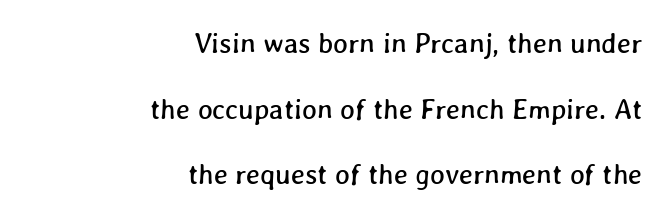
The image shows 28 px text type; set right-aligned, loose line spacing (2.34x), normal letter spacing, not underlined; low stroke contrast and a medium x-height.
